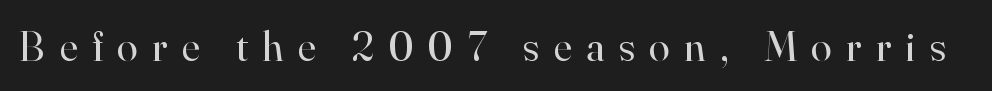
{"serif": "yes", "italic": "no", "bold": "no", "weight": "regular", "width": "normal", "stroke_contrast": "high", "x_height": "small", "monospaced": "no", "underline": "no", "letter_spacing": "wide", "letter_spacing_em": 0.35, "glyph_px": 42}
